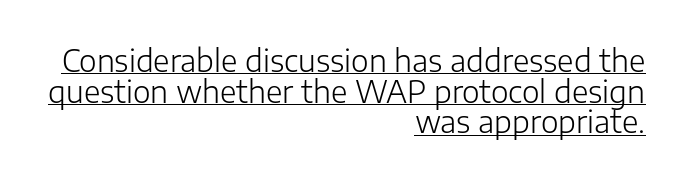
Q: Is the text bold? A: No.
Q: Is the text italic (slanted)? A: No, it is upright.
Q: Is the typeface a serif or a sans-serif typeface? A: Sans-serif.
Q: Is the text underlined? A: Yes.
Q: How is the paragraph aligned? A: Right-aligned.
Q: Is the spacing between letters normal or unusually wide? A: Normal.
Q: Is the spacing between lines tight, normal or loose? A: Tight.
Q: Width (condensed, normal, or wide)? A: Normal.
Q: Stroke contrast? A: Low.
Q: x-height? A: Medium.
Q: Monospaced? A: No.
